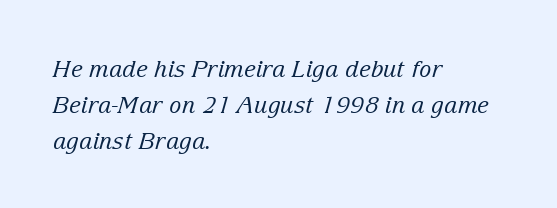
The image shows 23 px text type, italic (leaning right); set left-aligned, normal line spacing (1.56x), normal letter spacing, not underlined.
